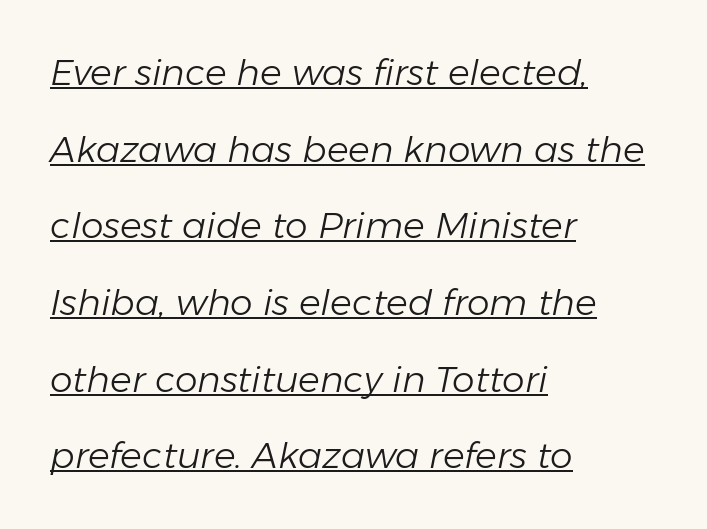
{"italic": "yes", "lean": "right", "slant_degrees": 11, "bold": "no", "weight": "light", "width": "normal", "stroke_contrast": "low", "x_height": "medium", "monospaced": "no", "underline": "yes", "align": "left", "line_spacing": "loose", "line_spacing_ratio": 2.13, "letter_spacing": "normal", "letter_spacing_em": 0.0, "glyph_px": 36}
